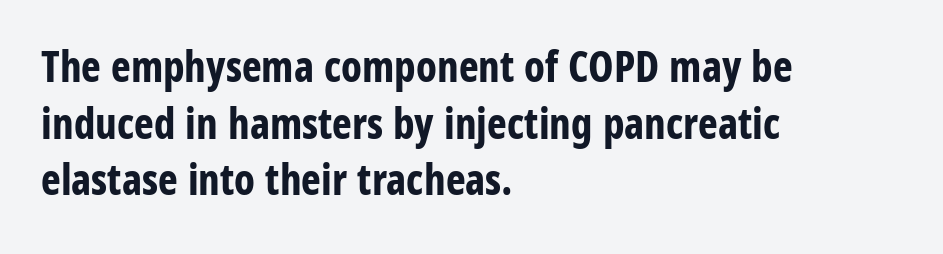
This sample uses a sans-serif face. Rendered with straight, roman letterforms. Students, this is bold: see how much ink each stroke carries. Rule under the text: the space is simply empty. The gaps between neighbouring characters are ordinary and unremarkable.
